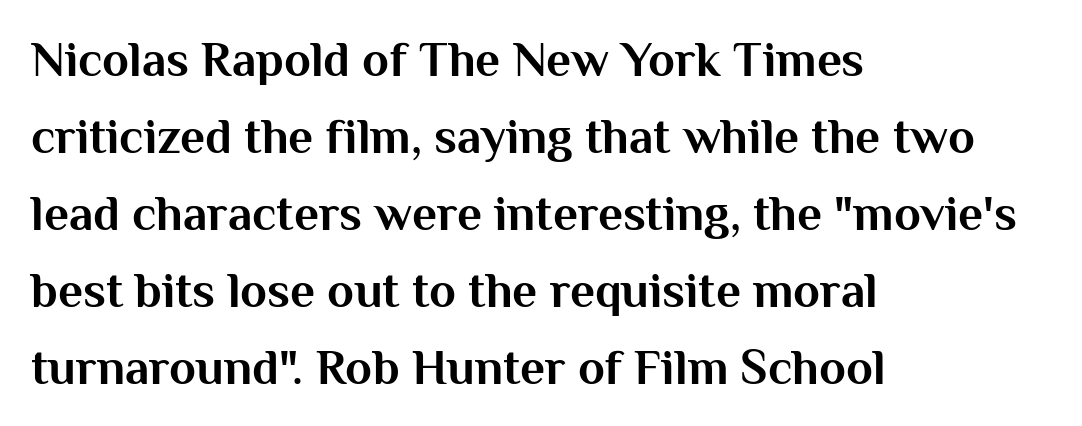
{"serif": "no", "italic": "no", "bold": "yes", "weight": "bold", "width": "normal", "stroke_contrast": "medium", "x_height": "medium", "monospaced": "no", "underline": "no", "align": "left", "line_spacing": "normal", "line_spacing_ratio": 1.57, "letter_spacing": "normal", "letter_spacing_em": 0.0, "glyph_px": 49}
